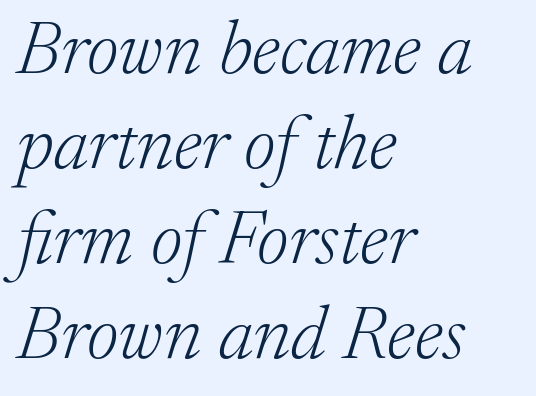
Q: Is the text bold? A: No.
Q: Is the text italic (slanted)? A: Yes, it leans right by about 17 degrees.
Q: Is the typeface a serif or a sans-serif typeface? A: Serif.
Q: Is the text underlined? A: No.
Q: How is the paragraph aligned? A: Left-aligned.
Q: Is the spacing between letters normal or unusually wide? A: Normal.
Q: Is the spacing between lines tight, normal or loose? A: Normal.
Q: Width (condensed, normal, or wide)? A: Normal.
Q: Stroke contrast? A: Low.
Q: x-height? A: Medium.
Q: Monospaced? A: No.
